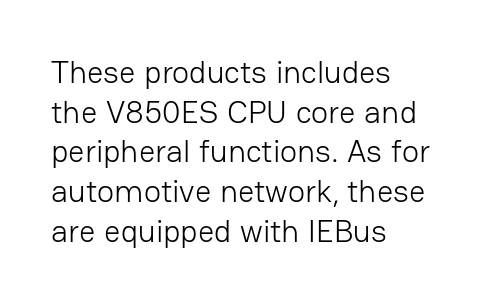
The rendering anchors every line to the left-hand side. Unmarked baselines from the first word to the last. Stroke thickness stays within the range of a standard reading face or lighter. Observe the ordinary spacing: letters are neighbours, not strangers.
